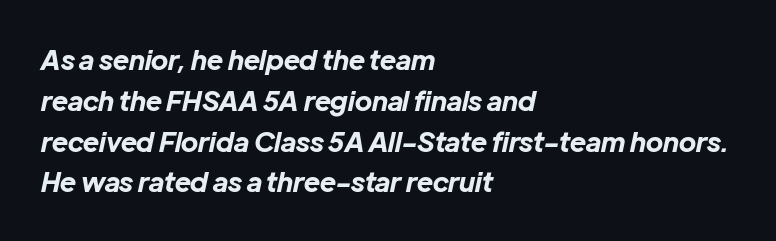
Letters rest on an invisible, unmarked baseline. Observe the lean: these are italic letterforms. Leftover space on each line is placed entirely after the last word. Whoever set this chose a conventional vertical rhythm. Between one letter and the next there's only the usual sliver of space. The passage shown is emphatically bold.
